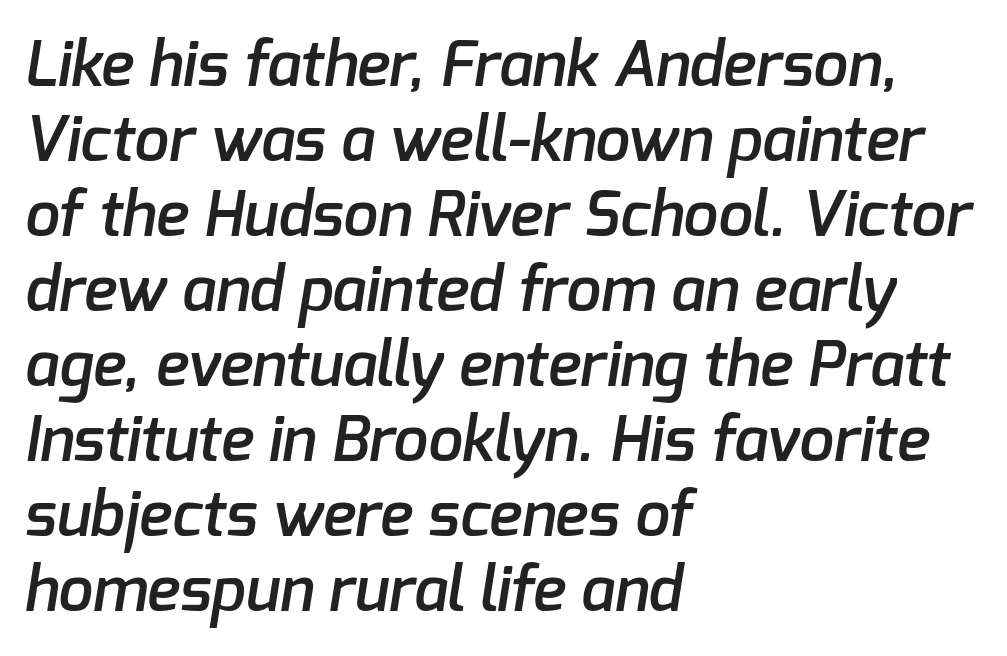
The image shows 62 px semibold sans-serif type; set left-aligned, line spacing 1.21x, normal letter spacing, not underlined; low stroke contrast and a medium x-height.
